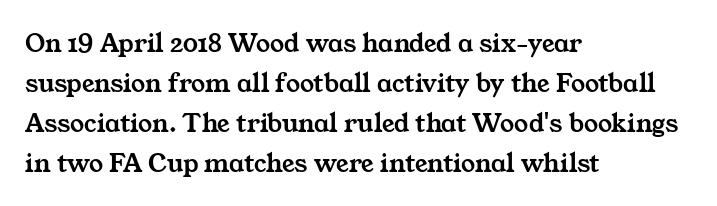
The image shows 28 px wide serif type; set left-aligned, normal line spacing (1.43x), normal letter spacing, not underlined; medium stroke contrast and a medium x-height.
